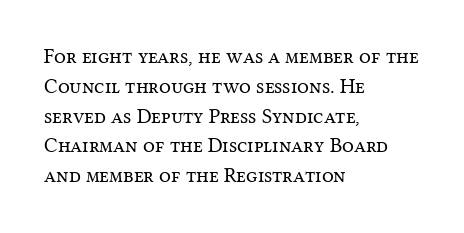
Quick note: interline space is typical. Nothing unusual about the tracking: characters are spaced as the font intends. Unmarked baselines from the first word to the last. No italicization has been applied; the sample stays upright.
